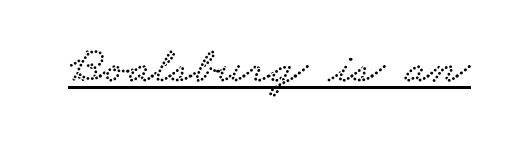
Q: Is the typeface a serif or a sans-serif typeface? A: Serif.
Q: Is the text underlined? A: Yes.
Q: Is the spacing between letters normal or unusually wide? A: Normal.
Q: Width (condensed, normal, or wide)? A: Wide.
Q: Stroke contrast? A: Low.
Q: x-height? A: Small.
Q: Monospaced? A: No.
